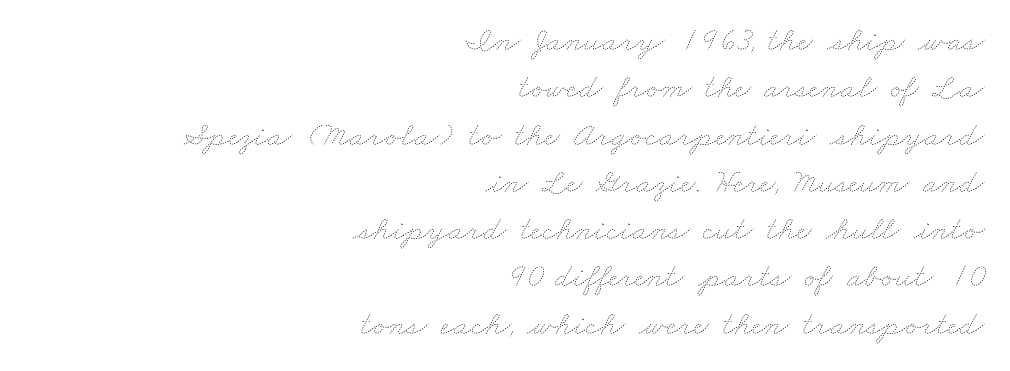
Q: Is the text bold? A: No.
Q: Is the text underlined? A: No.
Q: How is the paragraph aligned? A: Right-aligned.
Q: Is the spacing between letters normal or unusually wide? A: Normal.
Q: Is the spacing between lines tight, normal or loose? A: Normal.
Q: Width (condensed, normal, or wide)? A: Wide.
Q: Stroke contrast? A: Low.
Q: x-height? A: Small.
Q: Monospaced? A: No.
